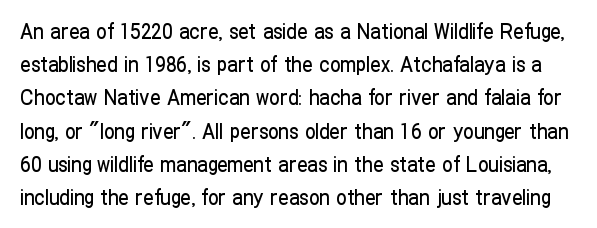
The tracking reads as untouched default to a designer's eye. Each new line begins a customary step beneath the previous one. Unmarked baselines from the first word to the last. The font's upright variant was chosen for this text.
